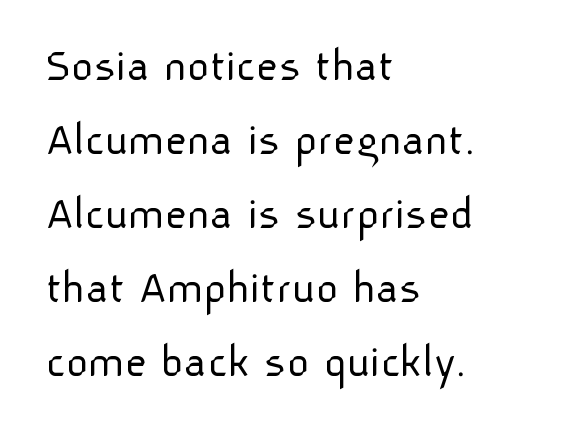
The image shows 48 px light sans-serif type, upright; set left-aligned, normal line spacing (1.54x), normal letter spacing, not underlined; low stroke contrast and a medium x-height.
